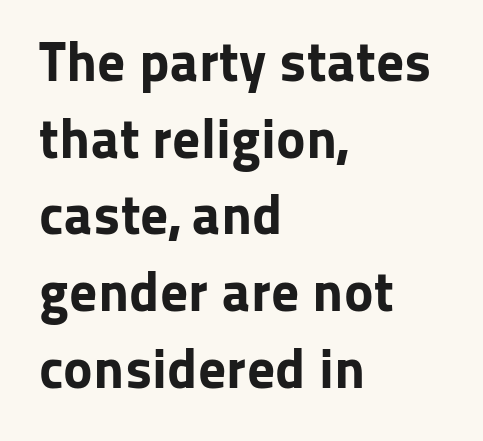
Compared with typical paragraphs, the rows here are spaced about the same. This sample uses an upright cut, with every glyph sitting square on the baseline. This rendering features lettering with no underline. Character widths vary here, with narrow letters taking less room than wide ones. To sum up the face: it is a sans, with no serifs. Look at the stroke-to-counter ratio: heavy, a bold.
